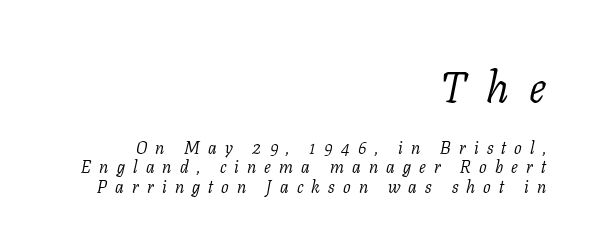
Q: Is the text bold? A: No.
Q: Is the text italic (slanted)? A: Yes, it leans right by about 11 degrees.
Q: Is the typeface a serif or a sans-serif typeface? A: Serif.
Q: Is the text underlined? A: No.
Q: How is the paragraph aligned? A: Right-aligned.
Q: Is the spacing between letters normal or unusually wide? A: Unusually wide.
Q: Is the spacing between lines tight, normal or loose? A: Tight.
Q: Which block of text is set in a larger size, the first (top) or the second (bottom)? A: The first (top) one.
Q: Width (condensed, normal, or wide)? A: Normal.
Q: Stroke contrast? A: Low.
Q: x-height? A: Medium.
Q: Monospaced? A: No.
